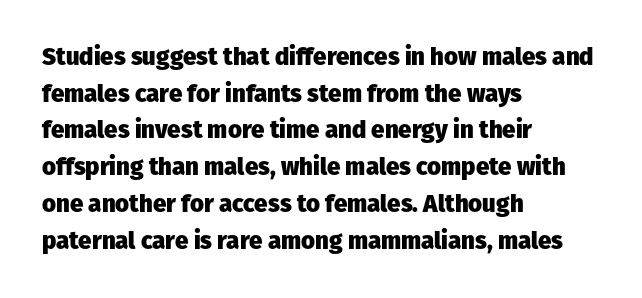
The image shows 24 px bold type, upright; set left-aligned, normal line spacing (1.53x), normal letter spacing, not underlined.
